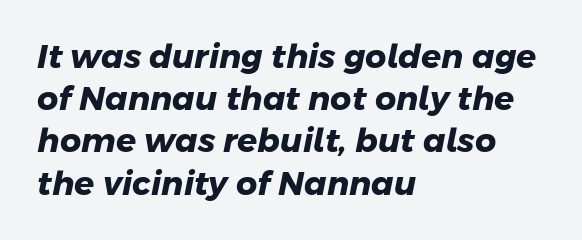
{"serif": "no", "bold": "yes", "weight": "heavy", "width": "normal", "stroke_contrast": "low", "x_height": "medium", "monospaced": "no", "underline": "no", "align": "left", "line_spacing": "normal", "line_spacing_ratio": 1.28, "letter_spacing": "normal", "letter_spacing_em": 0.0, "glyph_px": 33}
